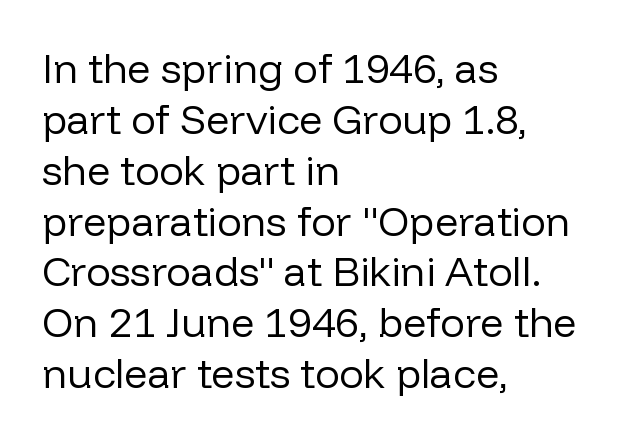
The paragraph has a hard left edge and a soft right edge. Caption: standard tracking, unaltered. Does the type have serifs? No, each stem ends abruptly. You could not count columns in this text — the font is proportionally spaced.
